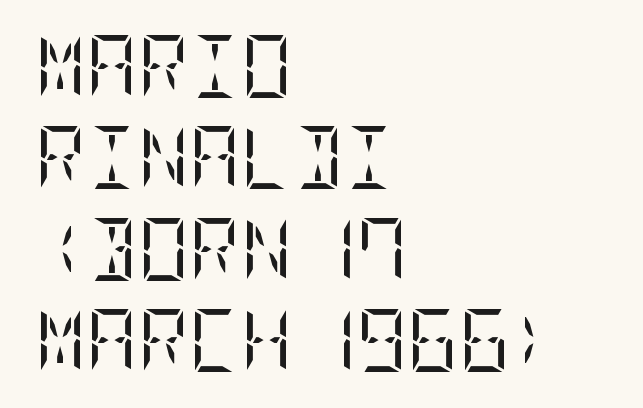
The letters sit at their default tracking, neither squeezed nor spread. The ragged edge is on the right, which tells us the setting is flush left. The passage shown is typeset with a serif family. The glyphs are unaccompanied by any horizontal stroke below them. The space between consecutive lines is moderate. Style check: upright.
